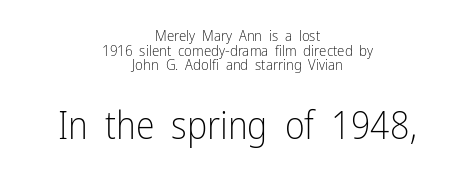
{"serif": "no", "italic": "no", "bold": "no", "weight": "light", "width": "condensed", "stroke_contrast": "low", "x_height": "medium", "monospaced": "no", "underline": "no", "align": "center", "line_spacing": "tight", "line_spacing_ratio": 0.97, "letter_spacing": "normal", "letter_spacing_em": 0.0, "larger_block": "second", "size_ratio": 2.53, "glyph_px": 38}
